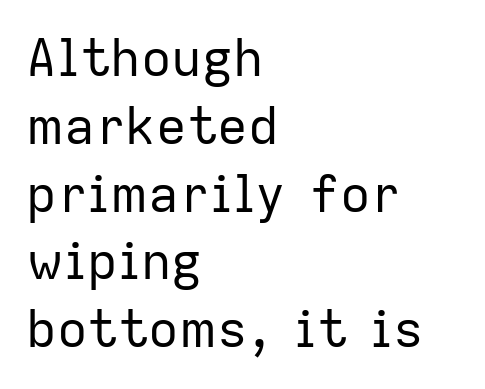
{"serif": "no", "italic": "no", "bold": "no", "weight": "regular", "width": "normal", "stroke_contrast": "low", "x_height": "medium", "monospaced": "no", "underline": "no", "align": "left", "line_spacing": "normal", "line_spacing_ratio": 1.33, "letter_spacing": "normal", "letter_spacing_em": 0.0, "glyph_px": 51}
